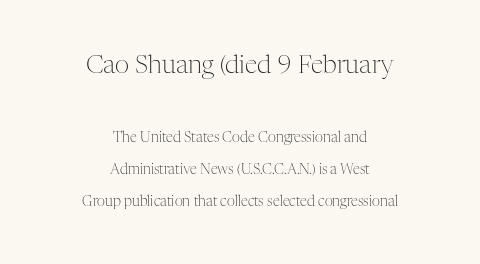
The image shows 25 px text type, upright; set centered, loose line spacing (2.31x), normal letter spacing, not underlined; the first (top) block is 1.79x larger.
